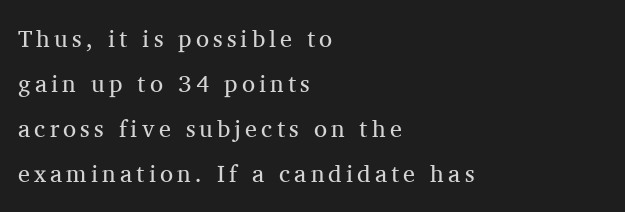
The image shows 24 px text type, upright; set left-aligned, line spacing 1.88x, not underlined.
